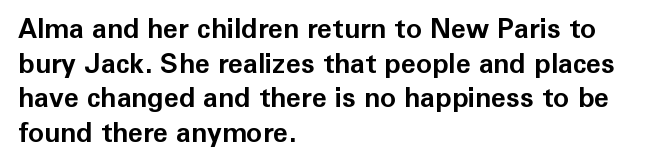
{"italic": "no", "bold": "yes", "underline": "no", "align": "left", "line_spacing": "normal", "line_spacing_ratio": 1.28, "letter_spacing": "normal", "letter_spacing_em": 0.0, "glyph_px": 27}
